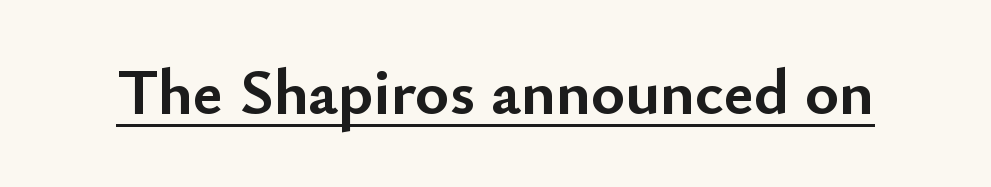
The image shows 65 px semibold sans-serif type, upright; set normal letter spacing, underlined; low stroke contrast and a small x-height.
